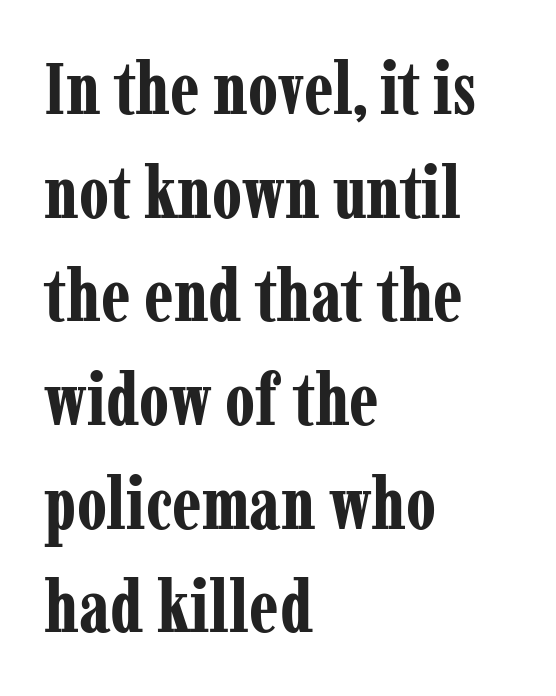
Q: Is the text bold? A: Yes.
Q: Is the text italic (slanted)? A: No, it is upright.
Q: Is the typeface a serif or a sans-serif typeface? A: Serif.
Q: Is the text underlined? A: No.
Q: How is the paragraph aligned? A: Left-aligned.
Q: Is the spacing between letters normal or unusually wide? A: Normal.
Q: Is the spacing between lines tight, normal or loose? A: Normal.
Q: Width (condensed, normal, or wide)? A: Condensed.
Q: Stroke contrast? A: Low.
Q: x-height? A: Medium.
Q: Monospaced? A: No.
